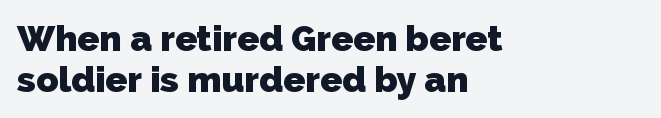
The image shows 36 px heavy sans-serif type; set left-aligned, tight line spacing (1.13x), normal letter spacing, not underlined; low stroke contrast and a medium x-height.
